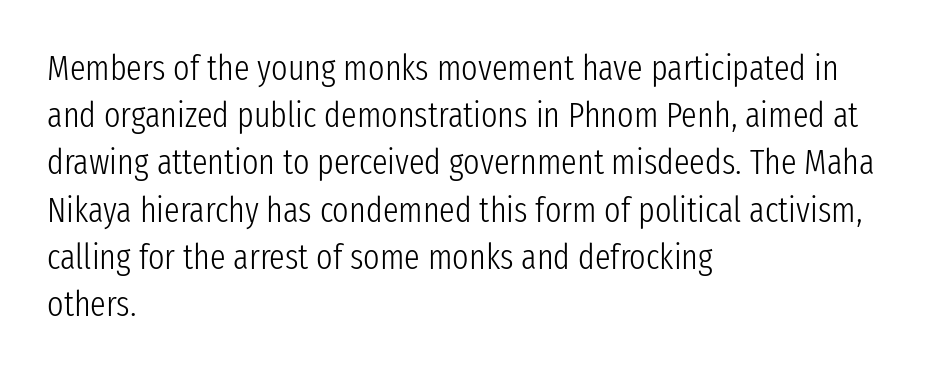
Spacing verdict: proportional, widths tailored to each character. Is there any slant? The stems are plumb. The line-height multiplier appears to be the usual default. Clear beneath every line of the passage. Observe the ordinary spacing: letters are neighbours, not strangers. Unlike a traditional serif, this face leaves its strokes unadorned.
